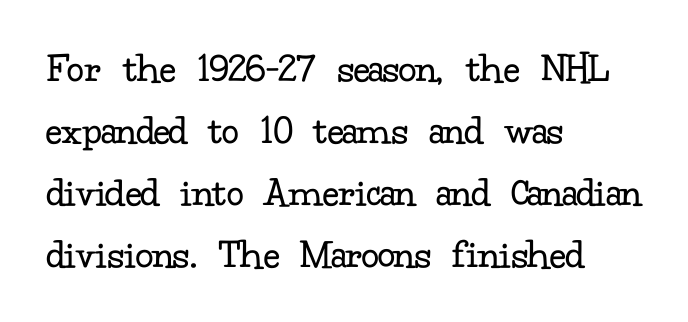
The image shows 43 px regular-weight serif type, upright; set left-aligned, normal line spacing (1.44x), normal letter spacing, not underlined; low stroke contrast and a small x-height.
